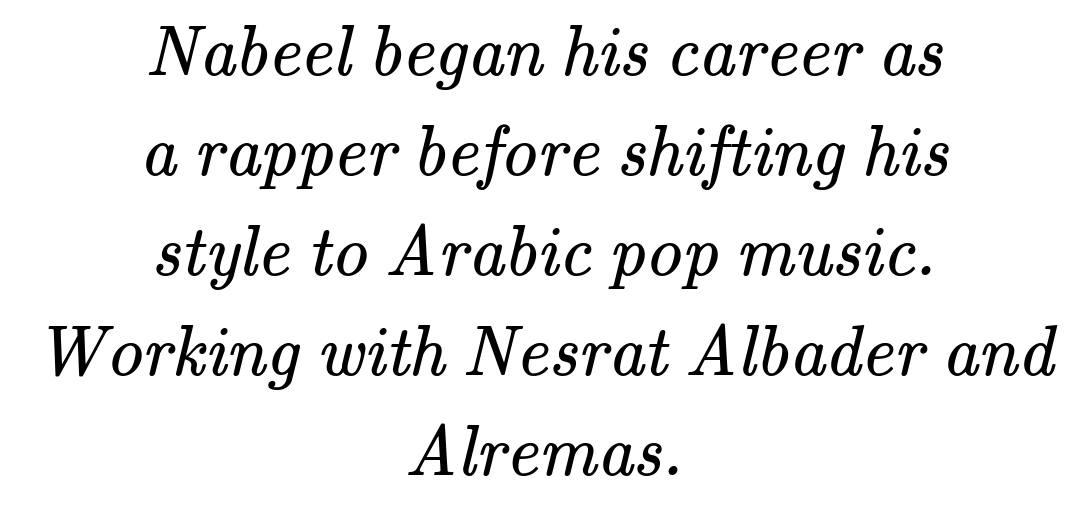
Q: Is the text bold? A: No.
Q: Is the typeface a serif or a sans-serif typeface? A: Serif.
Q: Is the text underlined? A: No.
Q: How is the paragraph aligned? A: Centered.
Q: Is the spacing between letters normal or unusually wide? A: Normal.
Q: Is the spacing between lines tight, normal or loose? A: Normal.
Q: Width (condensed, normal, or wide)? A: Normal.
Q: Stroke contrast? A: Medium.
Q: x-height? A: Small.
Q: Monospaced? A: No.
